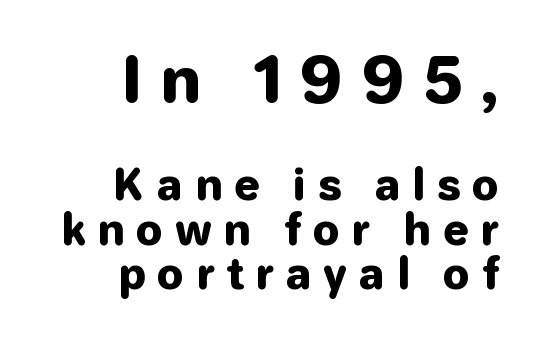
The image shows 63 px heavy sans-serif type, upright; set right-aligned, tight line spacing (1.06x), unusually wide letter spacing (+0.27 em), not underlined; the first (top) block is 1.5x larger; low stroke contrast and a medium x-height.
